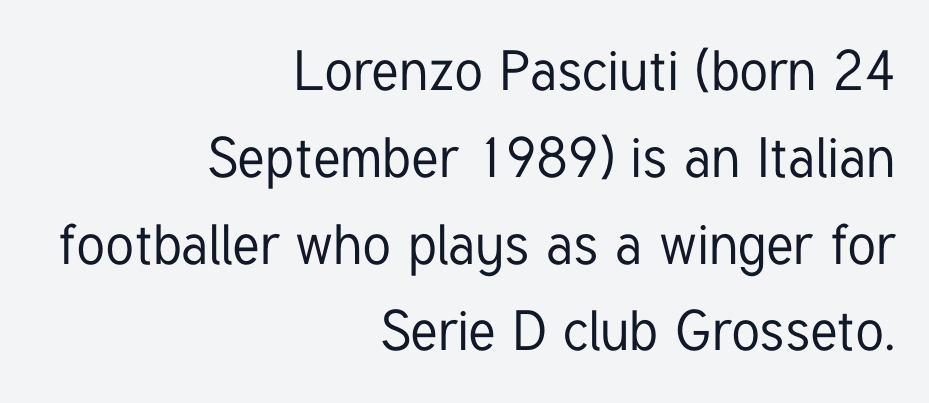
You can tell from the bare stems that sans-serif type was used. Posture: upright roman. Note the varied advance widths — an 'i' is clearly narrower than an 'm'. Leftover space on each line is placed entirely before the opening word. Students, note that the glyphs here touch the page at normal intervals. The space beneath each line is pristine and unruled.
